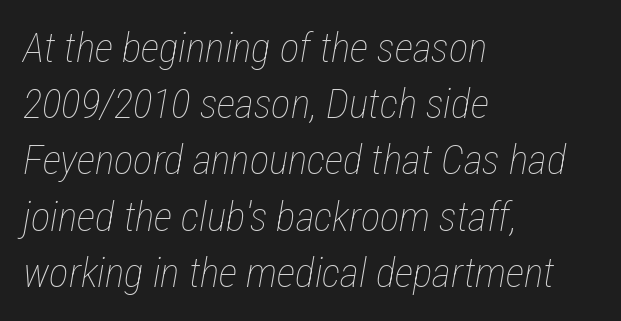
Note the varied advance widths — an 'i' is clearly narrower than an 'm'. Lines of text with bare space underneath. Italic? Definitely — the glyphs are oblique. Horizontal alignment here is leftward, the default for most running prose. Evenly set lines give the paragraph a standard silhouette. This sample uses plain, unmodified letter spacing.
